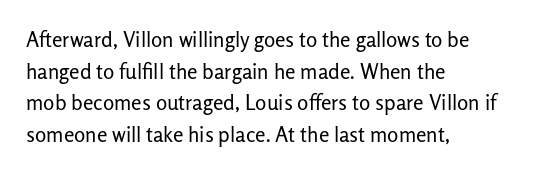
{"italic": "no", "bold": "no", "underline": "no", "align": "left", "line_spacing": "normal", "line_spacing_ratio": 1.51, "letter_spacing": "normal", "letter_spacing_em": 0.0, "glyph_px": 21}
